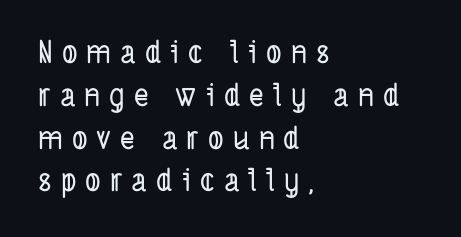
{"serif": "no", "width": "condensed", "stroke_contrast": "low", "x_height": "medium", "monospaced": "no", "underline": "no", "align": "left", "line_spacing": "normal", "line_spacing_ratio": 1.38, "letter_spacing": "wide", "letter_spacing_em": 0.29, "glyph_px": 31}
